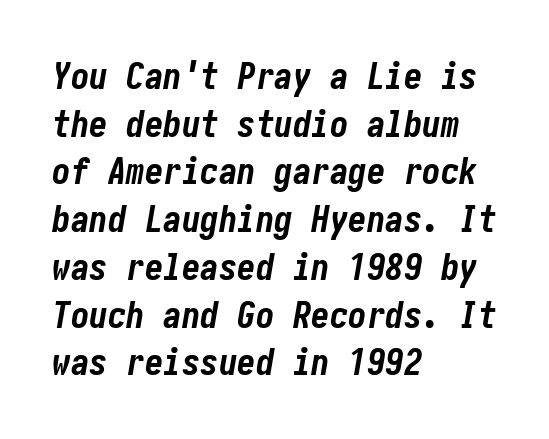
{"italic": "yes", "lean": "right", "slant_degrees": 10, "bold": "yes", "weight": "bold", "width": "condensed", "stroke_contrast": "low", "x_height": "medium", "underline": "no", "align": "left", "line_spacing": "normal", "line_spacing_ratio": 1.29, "letter_spacing": "normal", "letter_spacing_em": 0.0, "glyph_px": 37}
